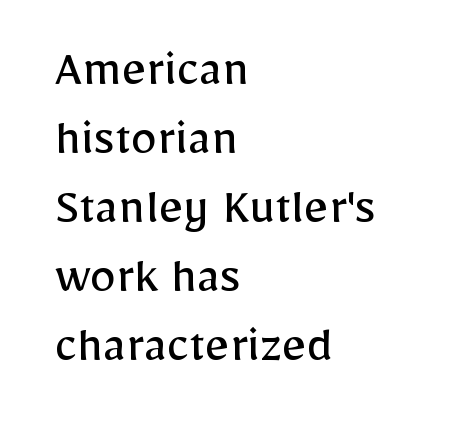
{"serif": "no", "italic": "no", "bold": "no", "weight": "regular", "width": "normal", "stroke_contrast": "low", "x_height": "medium", "monospaced": "no", "underline": "no", "align": "left", "line_spacing": "normal", "line_spacing_ratio": 1.3, "letter_spacing": "normal", "letter_spacing_em": 0.0, "glyph_px": 53}
